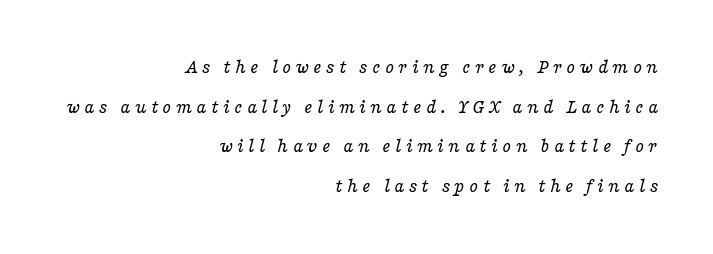
Interline gaps are noticeably wide in this sample. Is the letter spacing exaggerated? Yes — the characters are pushed far apart. On a weight scale, this lands at 450 or below. Tall strokes in this sample are angled rather than plumb. Every row of glyphs terminates at an identical x-position on the right. Lines of text with bare space underneath.
